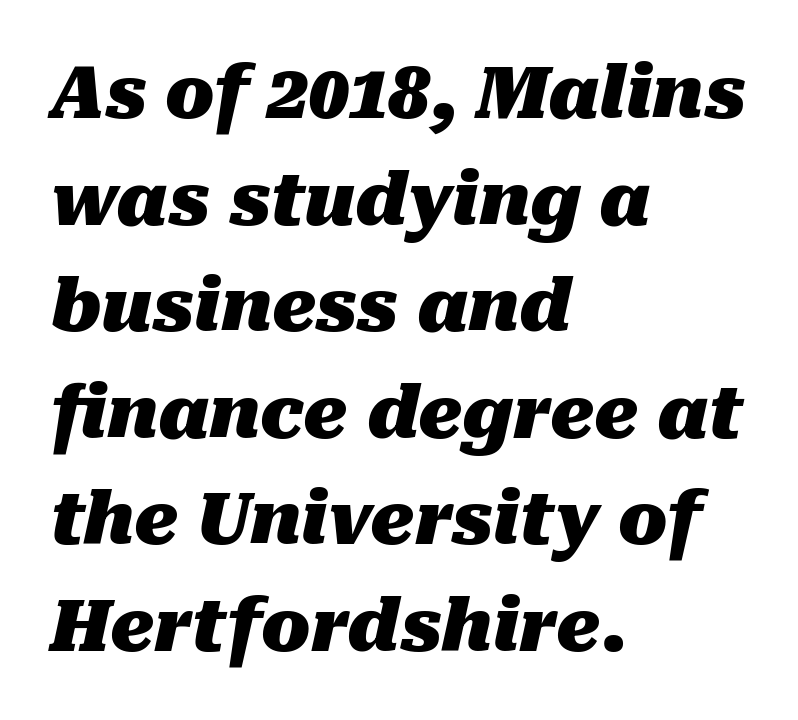
Look at the stroke-to-counter ratio: heavy, a bold. Honestly, there is no underline to notice here at all. You can tell it's italic because the verticals aren't actually vertical. No extra tracking has been applied to these lines. Line spacing here is normal. The letters advance in unequal steps, a hallmark of proportional type.
